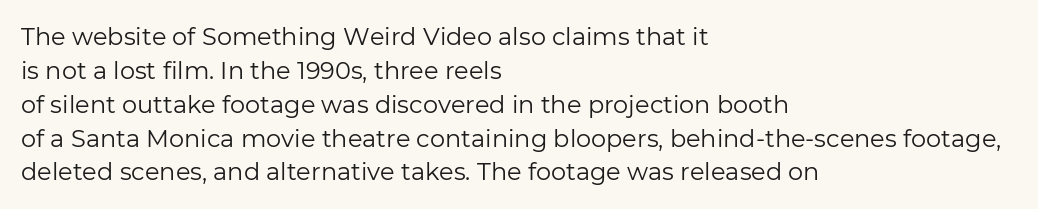
Decoration check: the copy has no underline. Teacher's note: observe the even left margin — that is flush-left alignment. Interline gaps are of average width in this sample. No chunkiness to these letters — they're not bold. These lines were composed using upright roman letters.
